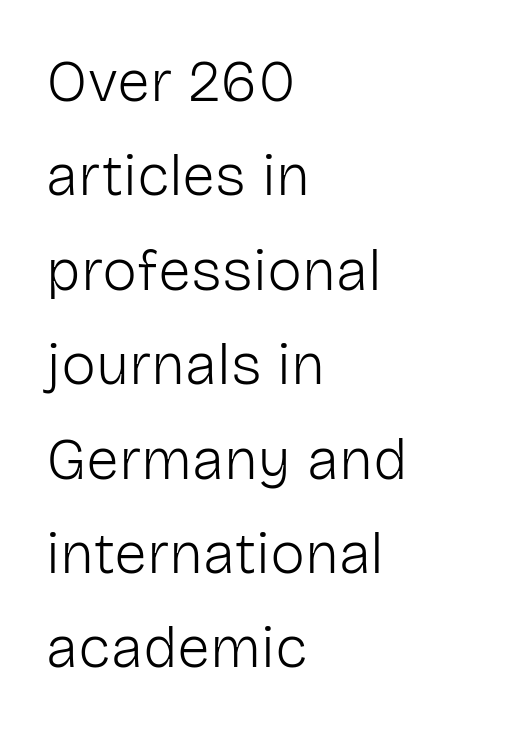
The image shows 59 px light sans-serif type, upright; set left-aligned, normal line spacing (1.6x), normal letter spacing, not underlined; low stroke contrast and a medium x-height.
